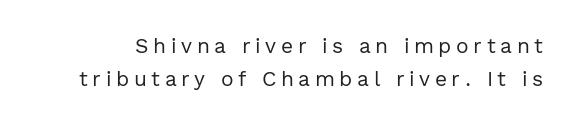
The image shows 21 px text type, upright; set normal line spacing (1.59x), unusually wide letter spacing (+0.22 em), not underlined.
